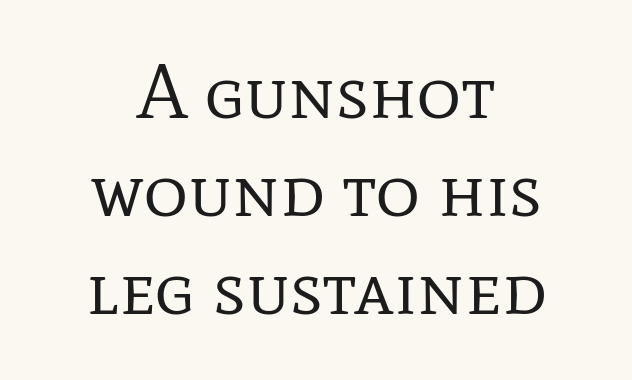
Q: Is the text bold? A: No.
Q: Is the text italic (slanted)? A: No, it is upright.
Q: Is the typeface a serif or a sans-serif typeface? A: Serif.
Q: Is the text underlined? A: No.
Q: How is the paragraph aligned? A: Centered.
Q: Is the spacing between letters normal or unusually wide? A: Normal.
Q: Is the spacing between lines tight, normal or loose? A: Normal.
Q: Width (condensed, normal, or wide)? A: Normal.
Q: Stroke contrast? A: Low.
Q: x-height? A: Medium.
Q: Monospaced? A: No.
